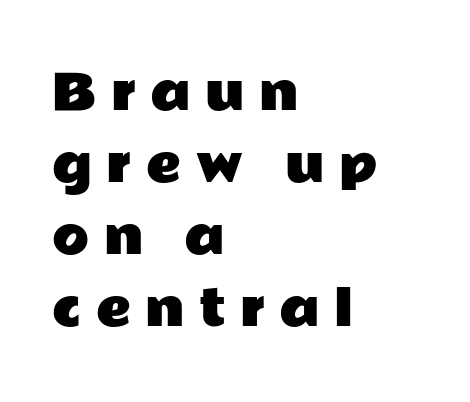
The image shows 48 px wide sans-serif type, upright; set left-aligned, normal line spacing (1.5x), unusually wide letter spacing (+0.3 em), not underlined; low stroke contrast and a medium x-height.
